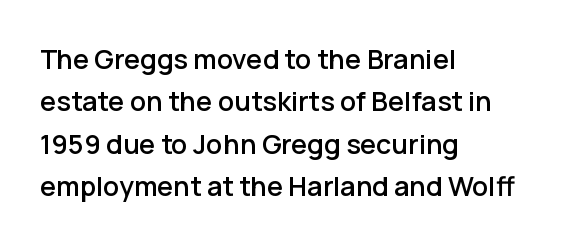
Q: Is the text italic (slanted)? A: No, it is upright.
Q: Is the text underlined? A: No.
Q: How is the paragraph aligned? A: Left-aligned.
Q: Is the spacing between letters normal or unusually wide? A: Normal.
Q: Is the spacing between lines tight, normal or loose? A: Normal.
